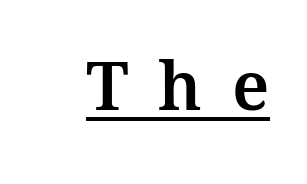
{"serif": "yes", "italic": "no", "width": "normal", "stroke_contrast": "medium", "x_height": "medium", "monospaced": "no", "underline": "yes", "letter_spacing": "wide", "letter_spacing_em": 0.44, "glyph_px": 67}
